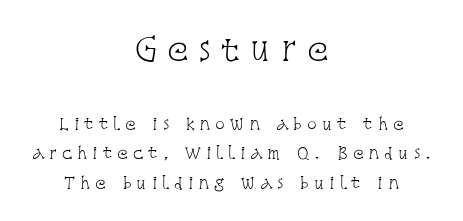
This sample uses a serif face. Spacing between characters has been opened up far beyond the box default. The passage shown is not underscored anywhere. No heavy texture on the line: the type isn't bold. This is the regular roman posture of the typeface. If you folded the block vertically in half, each line would mirror itself in length.
